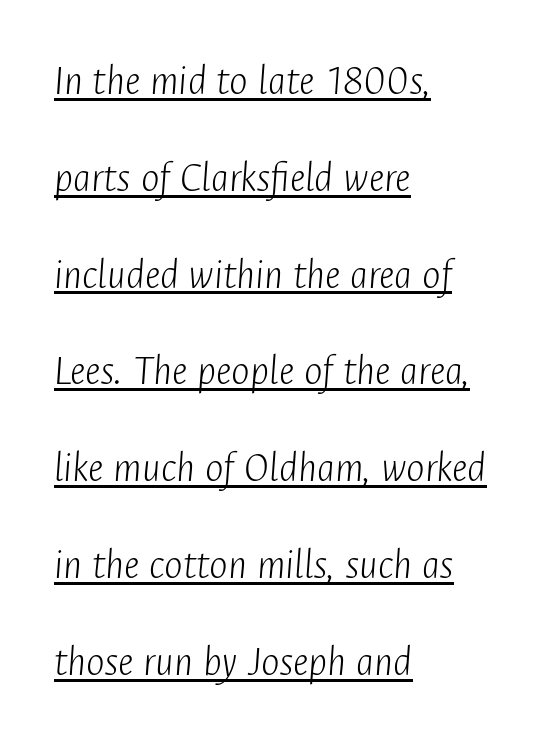
Note the varied advance widths — an 'i' is clearly narrower than an 'm'. The glyphs are accompanied by a horizontal stroke just below them. Every row of glyphs begins at an identical x-position on the left. Bold? No — there's no thickening of the strokes.
